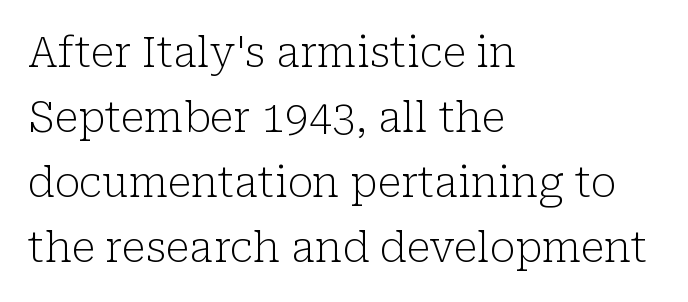
Where is the straight margin? On the left. Caption: face not bold, strokes unweighted. In terms of letterform style, serifs are clearly present. Each letter keeps its own natural width here, so spacing adapts to shape.
